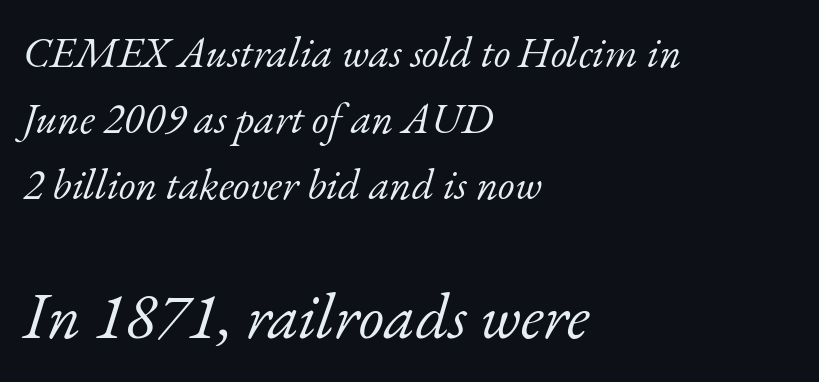
You could call the tracking neutral — neither tight nor loose. The letters in the lower block stand taller than those in the block above. Any mark beneath the type? The region is blank. Would a proofreader flag this as italicized? Yes. Is the type heavy? It reads as light-to-regular instead. This rendering uses left alignment, leaving the right contour irregular.
